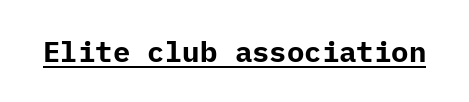
Q: Is the text bold? A: Yes.
Q: Is the text italic (slanted)? A: No, it is upright.
Q: Is the typeface a serif or a sans-serif typeface? A: Sans-serif.
Q: Is the text underlined? A: Yes.
Q: Is the spacing between letters normal or unusually wide? A: Normal.
Q: Width (condensed, normal, or wide)? A: Normal.
Q: Stroke contrast? A: Low.
Q: x-height? A: Medium.
